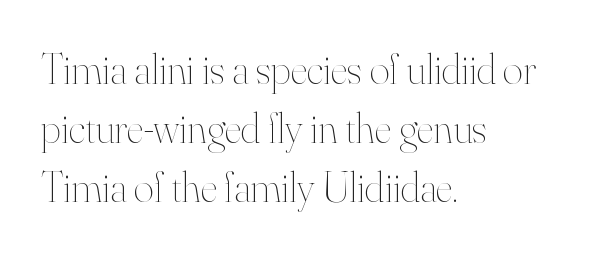
The image shows 43 px thin type, upright; set left-aligned, normal line spacing (1.37x), normal letter spacing, not underlined; high stroke contrast and a small x-height.
